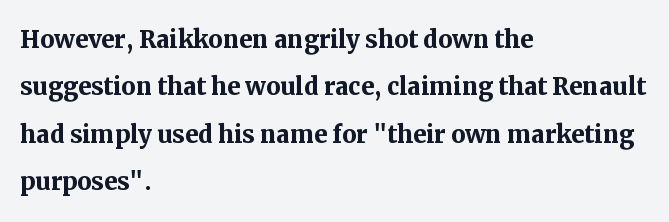
Unlike italic type, these characters show no tilt at all. The designer left line spacing at the default. Honestly, the letter spacing is just normal — you wouldn't notice it. Underline: absent.
